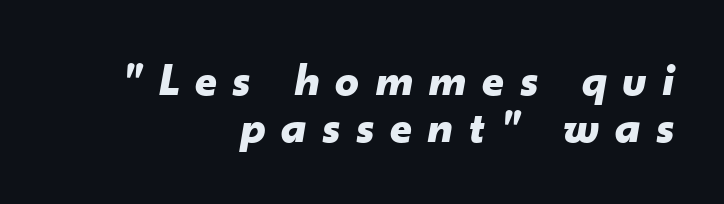
Q: Is the text bold? A: Yes.
Q: Is the text italic (slanted)? A: Yes, it leans right by about 10 degrees.
Q: Is the text underlined? A: No.
Q: How is the paragraph aligned? A: Right-aligned.
Q: Is the spacing between letters normal or unusually wide? A: Unusually wide.
Q: Is the spacing between lines tight, normal or loose? A: Tight.
Q: Width (condensed, normal, or wide)? A: Normal.
Q: Stroke contrast? A: Low.
Q: x-height? A: Small.
Q: Monospaced? A: No.
